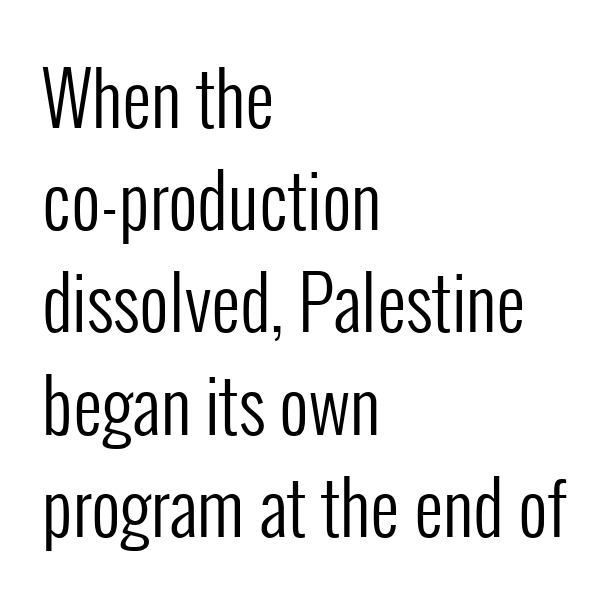
The typesetter chose a ragged-right arrangement here. Bare-footed words on every line. The typography opts for an upright posture over an oblique one. The letters advance in unequal steps, a hallmark of proportional type. Weight class: somewhere from thin through regular. Rows of type keep a routine distance in the vertical direction.
